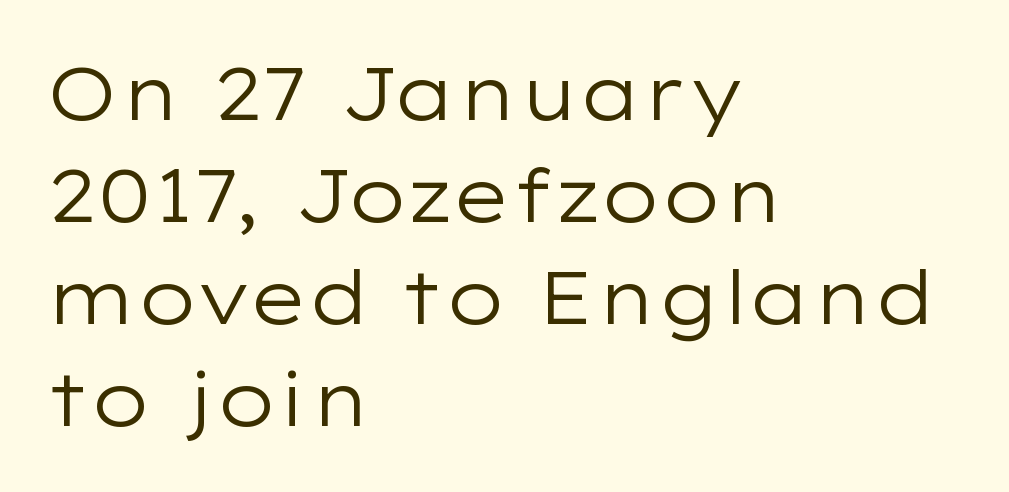
The strokes carry an ordinary text weight at most. There is no visible air inserted between adjacent glyphs. Decoration check: the copy has no underline. Every row of glyphs begins at an identical x-position on the left. The lettering holds an erect, upright posture throughout.
